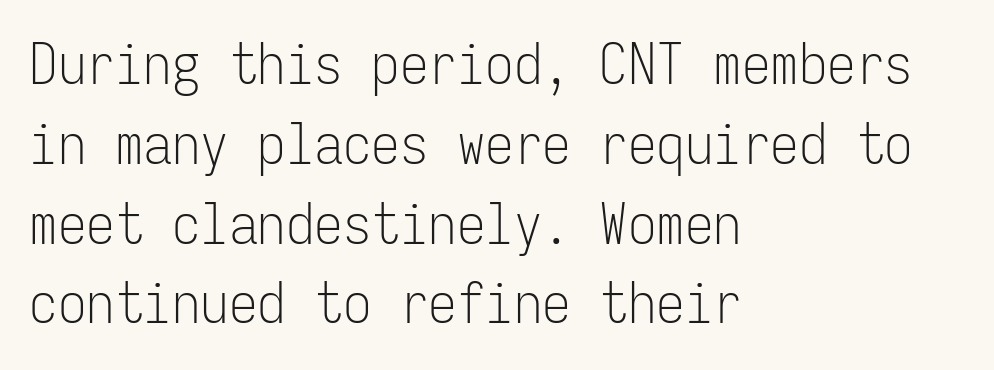
Q: Is the text bold? A: No.
Q: Is the text italic (slanted)? A: No, it is upright.
Q: Is the typeface a serif or a sans-serif typeface? A: Sans-serif.
Q: Is the text underlined? A: No.
Q: How is the paragraph aligned? A: Left-aligned.
Q: Is the spacing between letters normal or unusually wide? A: Normal.
Q: Is the spacing between lines tight, normal or loose? A: Normal.
Q: Width (condensed, normal, or wide)? A: Condensed.
Q: Stroke contrast? A: Low.
Q: x-height? A: Medium.
Q: Monospaced? A: Yes.
